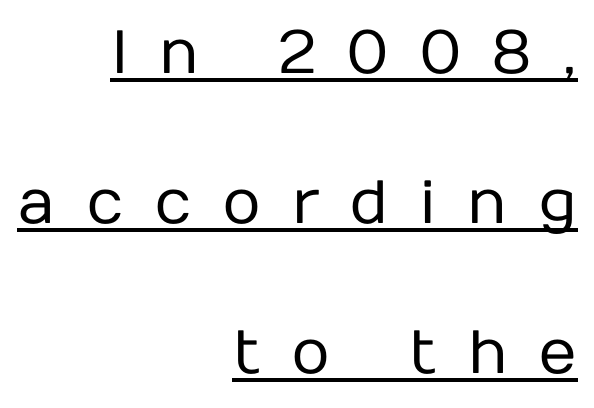
{"serif": "no", "italic": "no", "bold": "no", "weight": "regular", "width": "normal", "stroke_contrast": "low", "x_height": "medium", "monospaced": "no", "underline": "yes", "align": "right", "line_spacing": "loose", "line_spacing_ratio": 2.46, "letter_spacing": "wide", "letter_spacing_em": 0.49, "glyph_px": 61}
